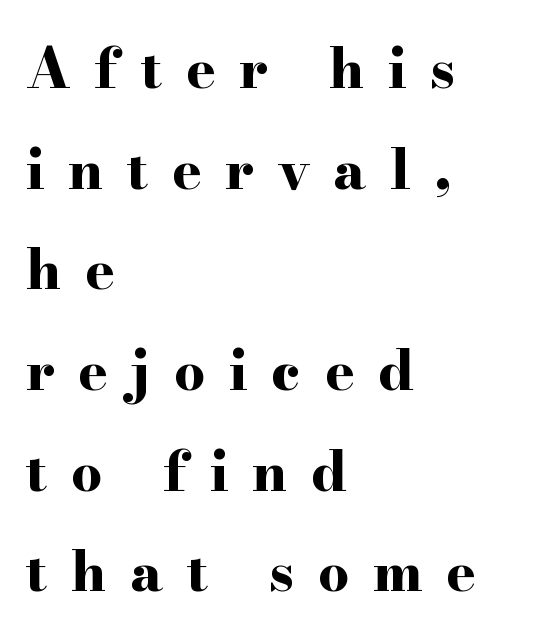
Q: Is the text bold? A: Yes.
Q: Is the text italic (slanted)? A: No, it is upright.
Q: Is the typeface a serif or a sans-serif typeface? A: Serif.
Q: Is the text underlined? A: No.
Q: How is the paragraph aligned? A: Left-aligned.
Q: Is the spacing between letters normal or unusually wide? A: Unusually wide.
Q: Width (condensed, normal, or wide)? A: Wide.
Q: Stroke contrast? A: High.
Q: x-height? A: Small.
Q: Monospaced? A: No.
